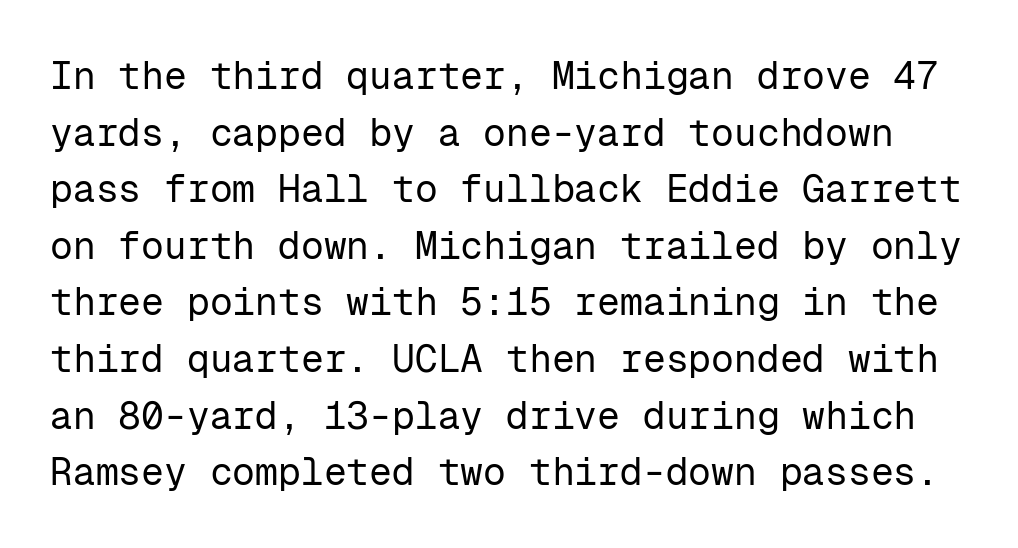
{"serif": "no", "italic": "no", "bold": "no", "weight": "regular", "width": "normal", "stroke_contrast": "low", "x_height": "medium", "monospaced": "yes", "underline": "no", "line_spacing": "normal", "line_spacing_ratio": 1.49, "letter_spacing": "normal", "letter_spacing_em": 0.0, "glyph_px": 38}
